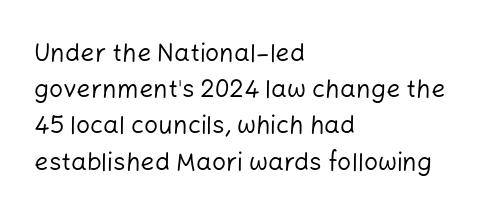
Q: Is the text bold? A: No.
Q: Is the text italic (slanted)? A: No, it is upright.
Q: Is the text underlined? A: No.
Q: How is the paragraph aligned? A: Left-aligned.
Q: Is the spacing between letters normal or unusually wide? A: Normal.
Q: Is the spacing between lines tight, normal or loose? A: Normal.
